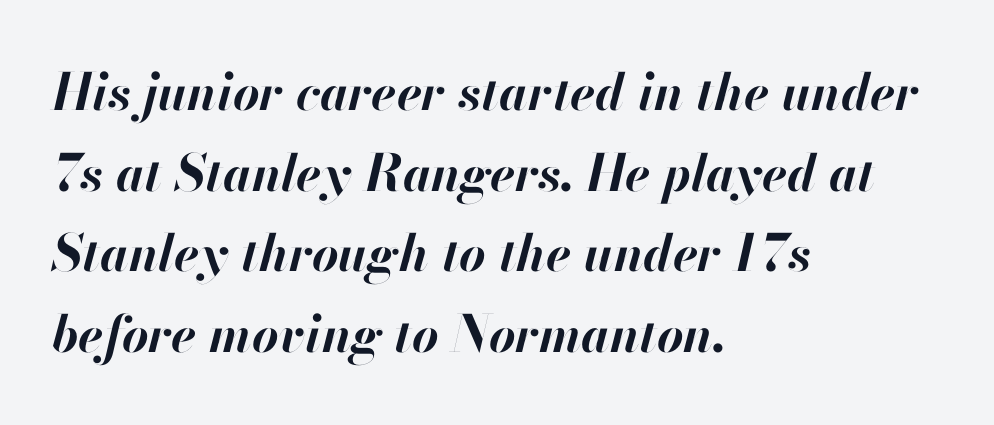
The image shows 51 px bold type, italic (leaning right); set left-aligned, normal line spacing (1.58x), normal letter spacing, not underlined; high stroke contrast and a small x-height.
